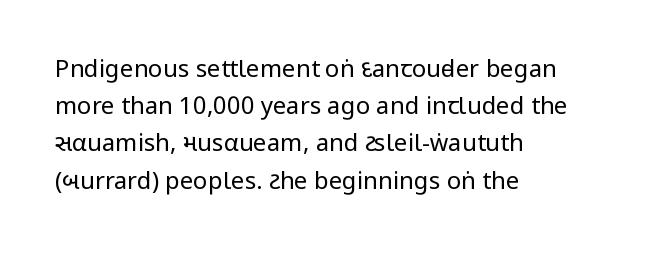
Ordinary non-slanted type is in use. This sample uses plain, unmodified letter spacing. Has an underline been added? It has not. The designer left line spacing at the default. The cut favours lightness, reaching ordinary text weight at its darkest. Layout note: lines flush left.
